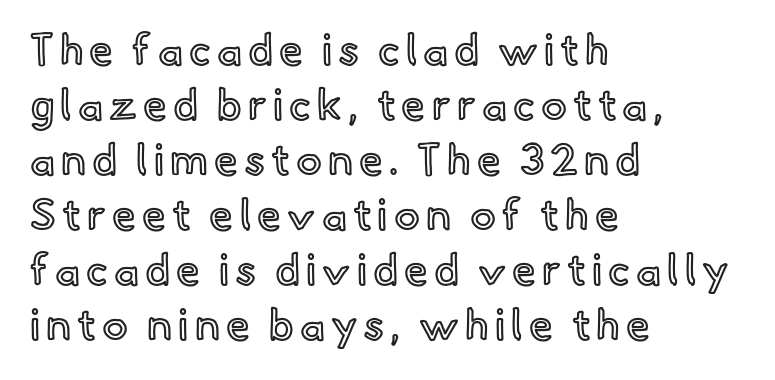
The image shows 43 px text type, upright; set left-aligned, normal line spacing (1.28x), not underlined; a small x-height.
